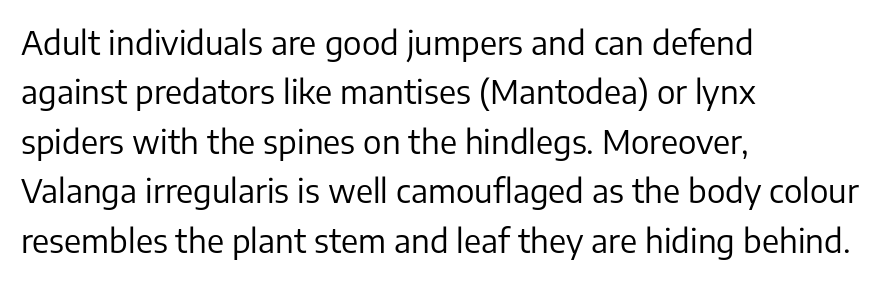
The image shows 33 px regular-weight sans-serif type, upright; set left-aligned, normal line spacing (1.5x), normal letter spacing, not underlined; low stroke contrast and a medium x-height.
